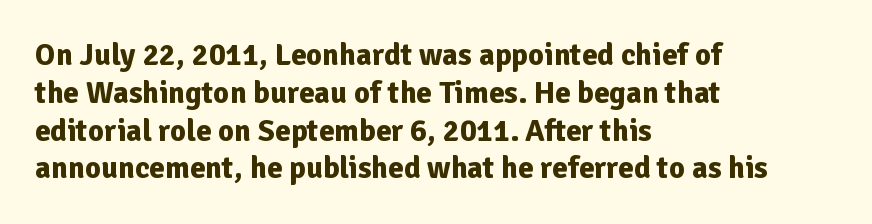
The image shows 31 px bold sans-serif type, upright; set left-aligned, line spacing 1.22x, normal letter spacing, not underlined; low stroke contrast and a medium x-height.
